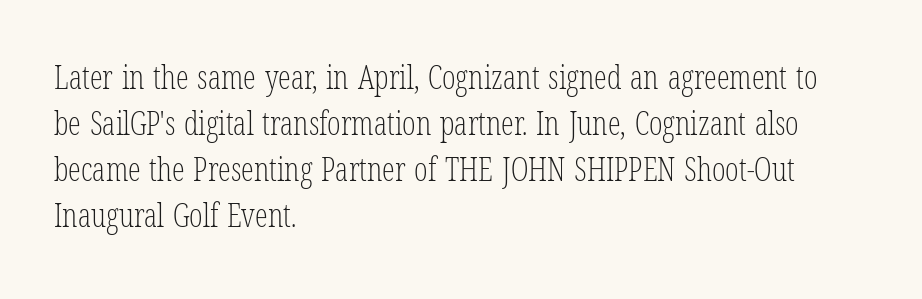
{"serif": "yes", "italic": "no", "bold": "no", "weight": "light", "width": "condensed", "stroke_contrast": "low", "x_height": "medium", "monospaced": "no", "underline": "no", "align": "left", "line_spacing": "normal", "line_spacing_ratio": 1.44, "letter_spacing": "normal", "letter_spacing_em": 0.0, "glyph_px": 32}
